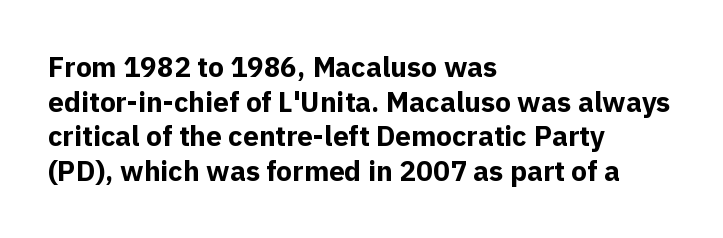
Q: Is the text bold? A: Yes.
Q: Is the text italic (slanted)? A: No, it is upright.
Q: Is the typeface a serif or a sans-serif typeface? A: Sans-serif.
Q: Is the text underlined? A: No.
Q: How is the paragraph aligned? A: Left-aligned.
Q: Is the spacing between letters normal or unusually wide? A: Normal.
Q: Width (condensed, normal, or wide)? A: Normal.
Q: x-height? A: Medium.
Q: Monospaced? A: No.
